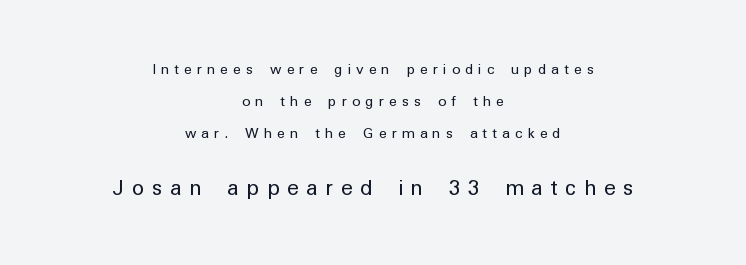
Q: Is the text bold? A: No.
Q: Is the text italic (slanted)? A: No, it is upright.
Q: Is the text underlined? A: No.
Q: How is the paragraph aligned? A: Centered.
Q: Is the spacing between letters normal or unusually wide? A: Unusually wide.
Q: Is the spacing between lines tight, normal or loose? A: Loose.
Q: Which block of text is set in a larger size, the first (top) or the second (bottom)? A: The second (bottom) one.
